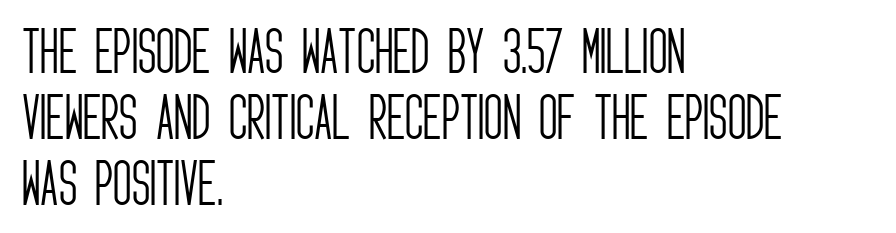
Upright lettering throughout. Underline: absent. The passage is arranged the way most books set body copy — flush left. The type is set solid horizontally, with unmodified tracking. The rows are spaced the way most documents space them.
